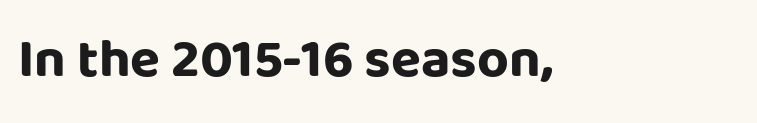
{"serif": "no", "italic": "no", "bold": "yes", "weight": "bold", "width": "normal", "stroke_contrast": "low", "x_height": "large", "monospaced": "no", "underline": "no", "align": "left", "letter_spacing": "normal", "letter_spacing_em": 0.0, "glyph_px": 55}
